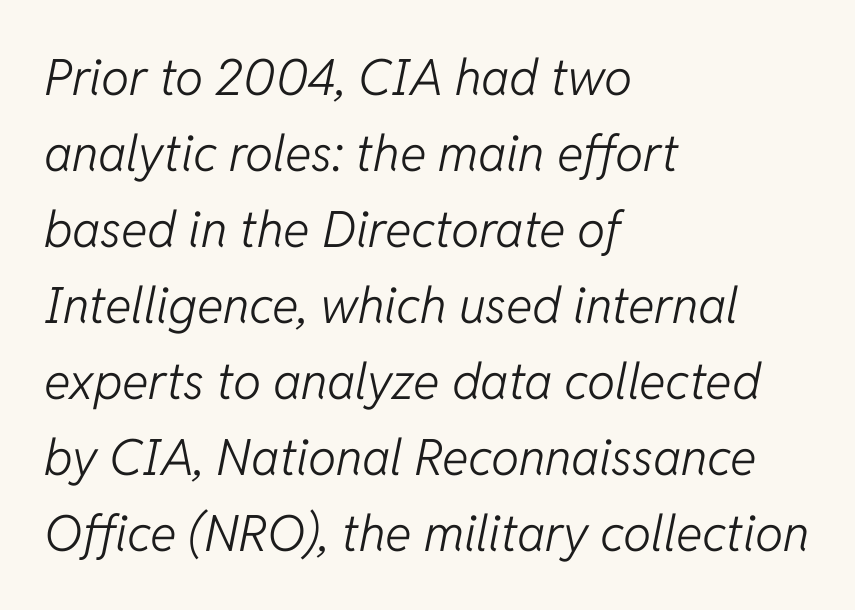
The image shows 50 px light type, italic (leaning right); set left-aligned, normal line spacing (1.52x), normal letter spacing, not underlined; low stroke contrast and a medium x-height.
